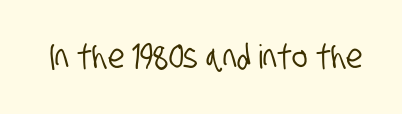
The image shows 33 px condensed sans-serif type; set normal letter spacing, not underlined; low stroke contrast and a large x-height.
